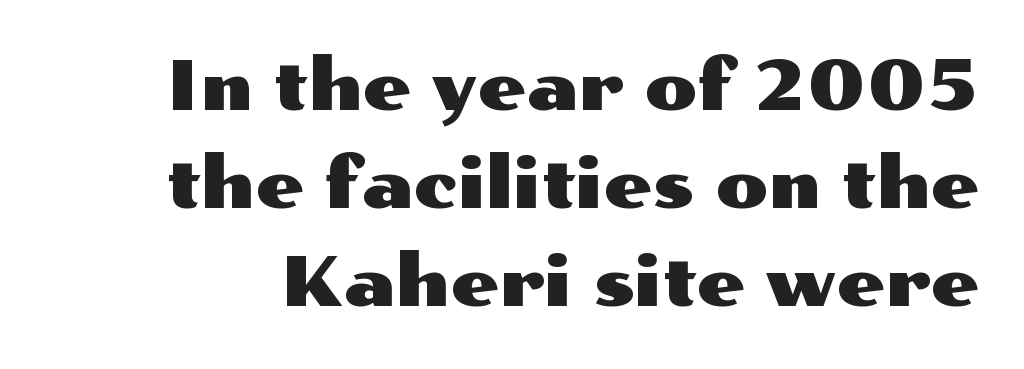
The image shows 69 px wide sans-serif type, upright; set normal line spacing (1.42x), normal letter spacing, not underlined; medium stroke contrast and a medium x-height.
